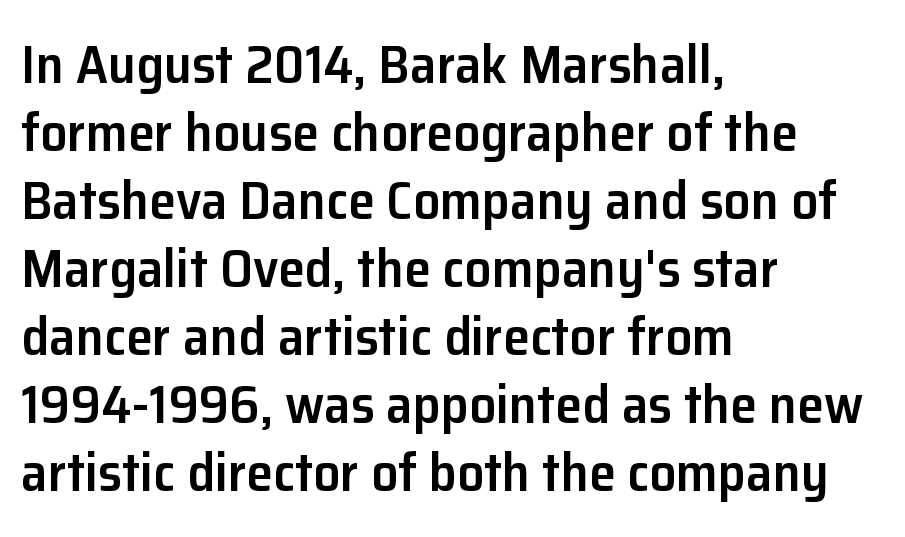
Q: Is the text bold? A: Semi-bold.
Q: Is the text italic (slanted)? A: No, it is upright.
Q: Is the typeface a serif or a sans-serif typeface? A: Sans-serif.
Q: Is the text underlined? A: No.
Q: How is the paragraph aligned? A: Left-aligned.
Q: Is the spacing between letters normal or unusually wide? A: Normal.
Q: Is the spacing between lines tight, normal or loose? A: Normal.
Q: Width (condensed, normal, or wide)? A: Normal.
Q: Stroke contrast? A: Low.
Q: x-height? A: Medium.
Q: Monospaced? A: No.
